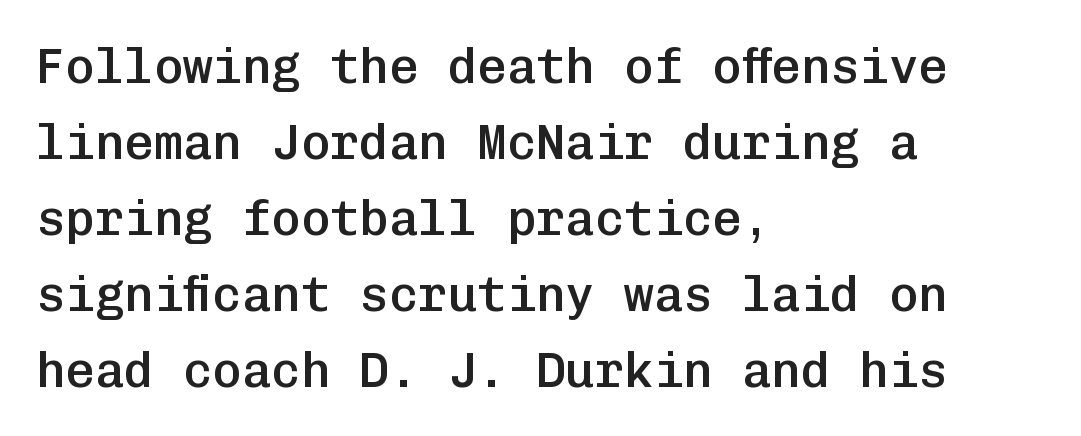
{"serif": "no", "italic": "no", "bold": "semi", "weight": "semibold", "width": "normal", "stroke_contrast": "low", "x_height": "medium", "monospaced": "yes", "underline": "no", "align": "left", "line_spacing": "normal", "line_spacing_ratio": 1.55, "letter_spacing": "normal", "letter_spacing_em": 0.0, "glyph_px": 49}
